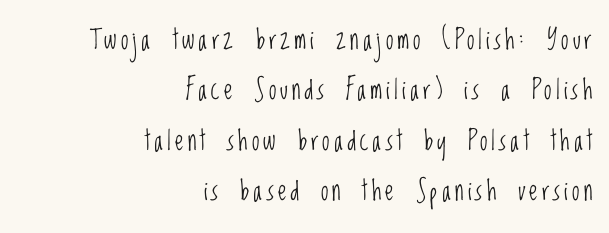
{"italic": "no", "bold": "no", "underline": "no", "align": "right", "line_spacing_ratio": 1.87, "glyph_px": 27}
